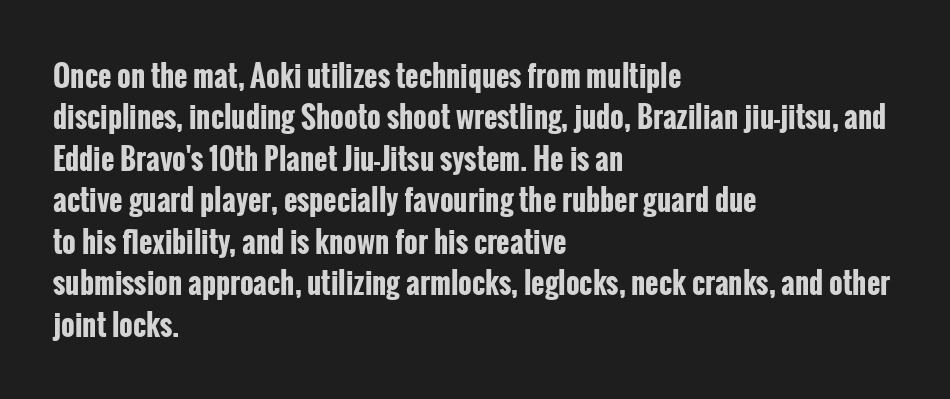
Q: Is the text bold? A: Yes.
Q: Is the text italic (slanted)? A: No, it is upright.
Q: Is the typeface a serif or a sans-serif typeface? A: Sans-serif.
Q: Is the text underlined? A: No.
Q: How is the paragraph aligned? A: Left-aligned.
Q: Is the spacing between letters normal or unusually wide? A: Normal.
Q: Is the spacing between lines tight, normal or loose? A: Normal.
Q: Width (condensed, normal, or wide)? A: Condensed.
Q: Stroke contrast? A: Low.
Q: x-height? A: Medium.
Q: Monospaced? A: No.
